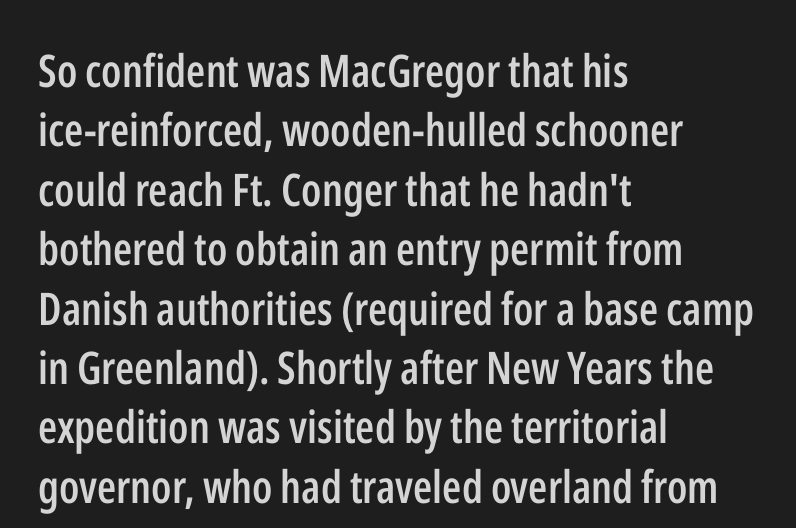
Letterform terminals end flat and unadorned throughout the passage. Nothing unusual about the tracking: characters are spaced as the font intends. Words float on clear page, feet unadorned. Baseline-to-baseline distance is the conventional proportion of letter height. Look at the stroke-to-counter ratio: somewhat heavy, a semibold.
